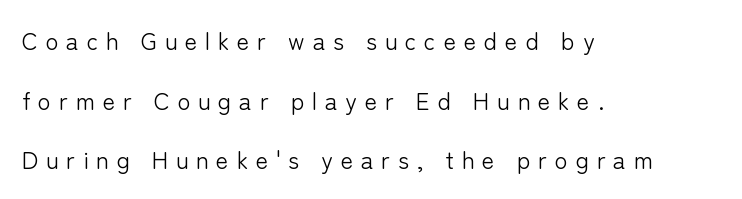
Does the leading feel generous? Absolutely, it's lavish. The weight tops out at a normal text grade. The tracking jumps out immediately: characters are airy and widely separated. Type without underlining. Leftover space on each line is placed entirely after the last word. Vertical strokes here are truly vertical.
